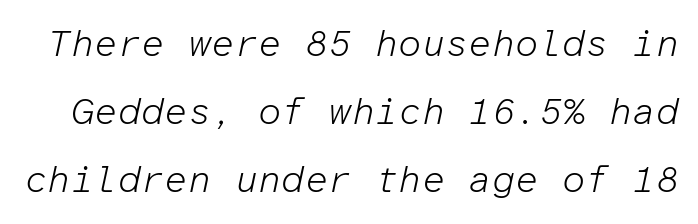
The lettering tilts uniformly, giving the passage an italic look. Note the uniform advance width — an 'i' takes as much space as an 'm'. Check under the words: just untouched page. Is the stroke heavy? The answer is a plain regular-or-lighter. The letters sit at their default tracking, neither squeezed nor spread.
